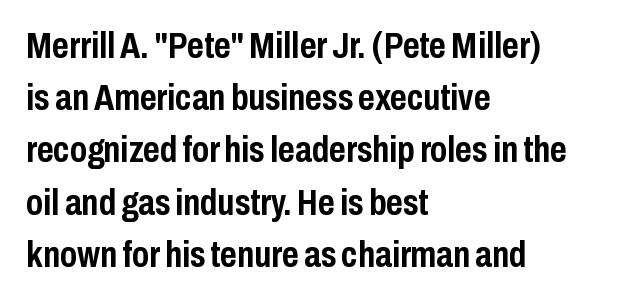
Weight check: bold — yes, fully. Interline gaps are of average width in this sample. The type family on display is of the sans-serif kind. Nope, not italic — everything's standing straight. The paragraph shown leans on its left margin. Varying glyph widths throughout — classic text-font behaviour.
